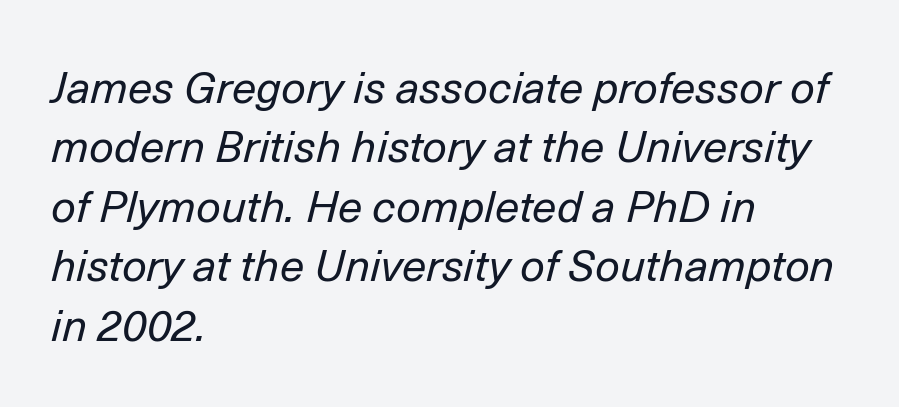
Q: Is the text bold? A: No.
Q: Is the text italic (slanted)? A: Yes, it leans right by about 14 degrees.
Q: Is the text underlined? A: No.
Q: How is the paragraph aligned? A: Left-aligned.
Q: Is the spacing between letters normal or unusually wide? A: Normal.
Q: Is the spacing between lines tight, normal or loose? A: Normal.
Q: Width (condensed, normal, or wide)? A: Normal.
Q: Stroke contrast? A: Low.
Q: x-height? A: Medium.
Q: Monospaced? A: No.
